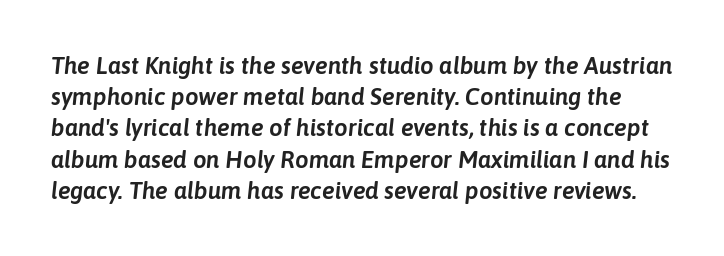
Q: Is the text italic (slanted)? A: Yes, it leans right by about 6 degrees.
Q: Is the text underlined? A: No.
Q: Is the spacing between letters normal or unusually wide? A: Normal.
Q: Is the spacing between lines tight, normal or loose? A: Normal.
